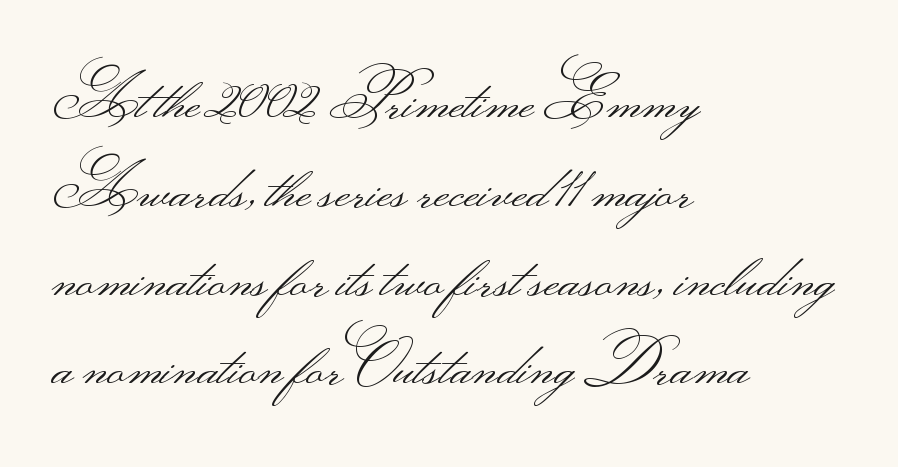
Reading down the block, your eye returns to a fixed left position each line. Examine the stroke ends and you'll find no serifs. This is not heavy type; no bold has been used. The letterforms sit shoulder to shoulder at normal distance. Students, observe: this is what conventionally led text looks like.
